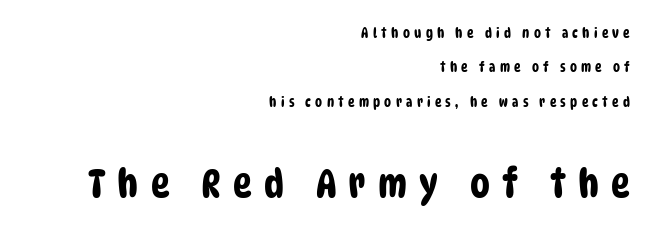
Words float on clear page, feet unadorned. Does the leading feel generous? Absolutely, it's lavish. Small over large — that's the arrangement of the two blocks here. This rendering widens character spacing well past its baseline value.
